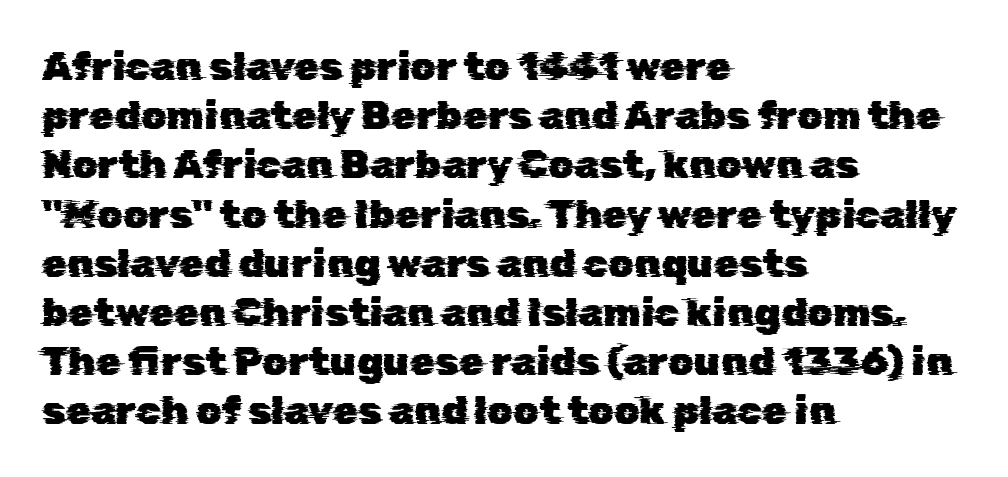
The image shows 40 px sans-serif type; set left-aligned, line spacing 1.23x, normal letter spacing, not underlined; low stroke contrast and a medium x-height.
